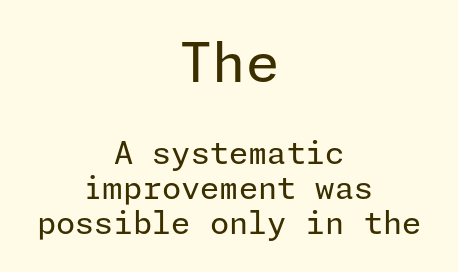
{"serif": "no", "italic": "no", "bold": "no", "weight": "regular", "width": "normal", "stroke_contrast": "low", "x_height": "medium", "underline": "no", "align": "center", "line_spacing": "tight", "line_spacing_ratio": 1.13, "letter_spacing": "normal", "letter_spacing_em": 0.0, "larger_block": "first", "size_ratio": 1.74, "glyph_px": 54}
